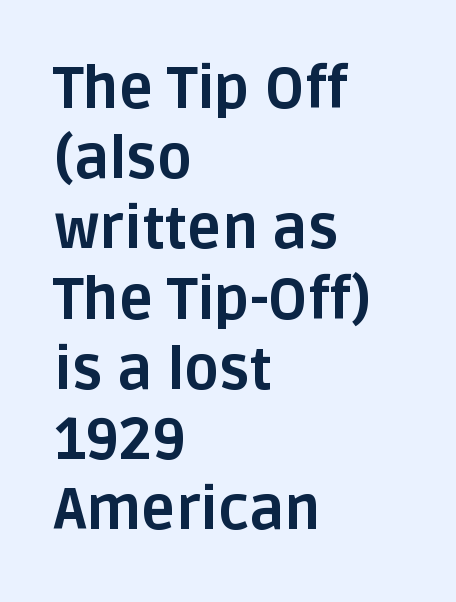
{"serif": "no", "italic": "no", "bold": "yes", "weight": "bold", "width": "normal", "stroke_contrast": "low", "x_height": "large", "monospaced": "no", "underline": "no", "align": "left", "line_spacing_ratio": 1.21, "letter_spacing": "normal", "letter_spacing_em": 0.0, "glyph_px": 58}
